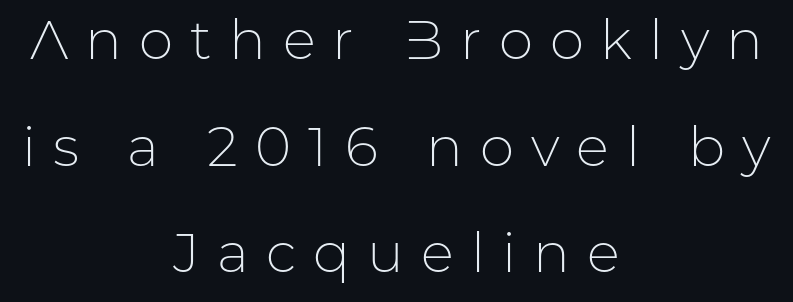
Rule under the text: the space is simply empty. Layout note: lines centered. Designer's note — italics off, roman on. Serif or sans? Sans — the stroke terminals are bare. Is this a fixed-width face? No — the glyphs have proportional, varying widths. The line texture is sparse and dotted thanks to wide tracking.
